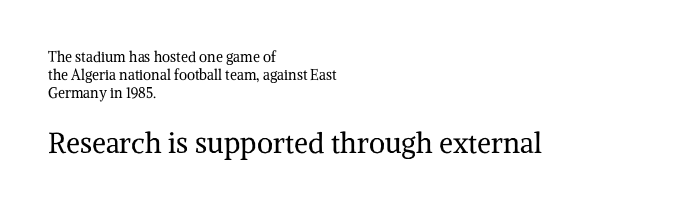
The image shows 28 px regular-weight serif type, upright; set left-aligned, normal line spacing (1.29x), normal letter spacing, not underlined; the second (bottom) block is 2.0x larger; medium stroke contrast and a medium x-height.
